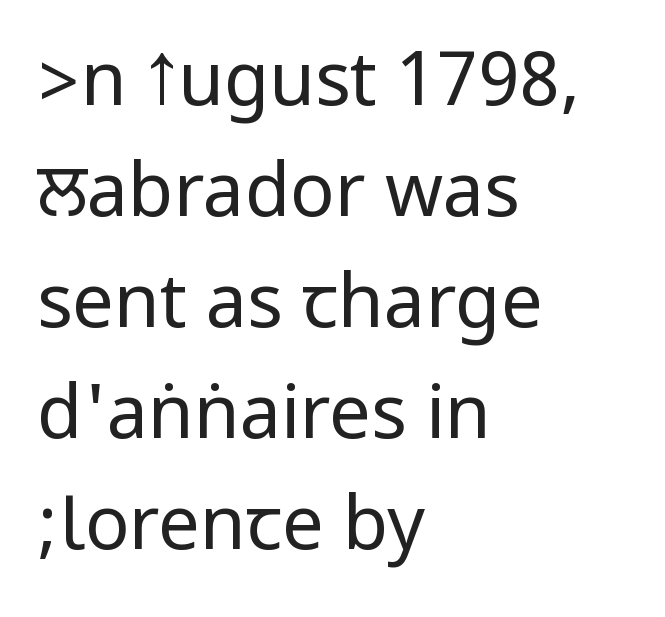
A roman cut, with each character standing at attention. A normal amount of white space separates one row of letters from the next. Underline: absent. Counters stay open thanks to moderate or lighter strokes. Short note: letters normally spaced.
